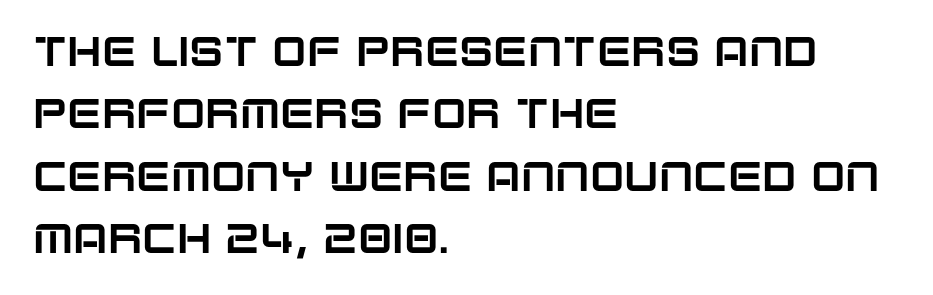
Ordinary non-slanted type is in use. Type style note: lacks serifs. The paragraph has a hard left edge and a soft right edge. Tracking here is standard; glyphs follow each other at the usual distance. The passage shown stacks its lines at a standard gap.
